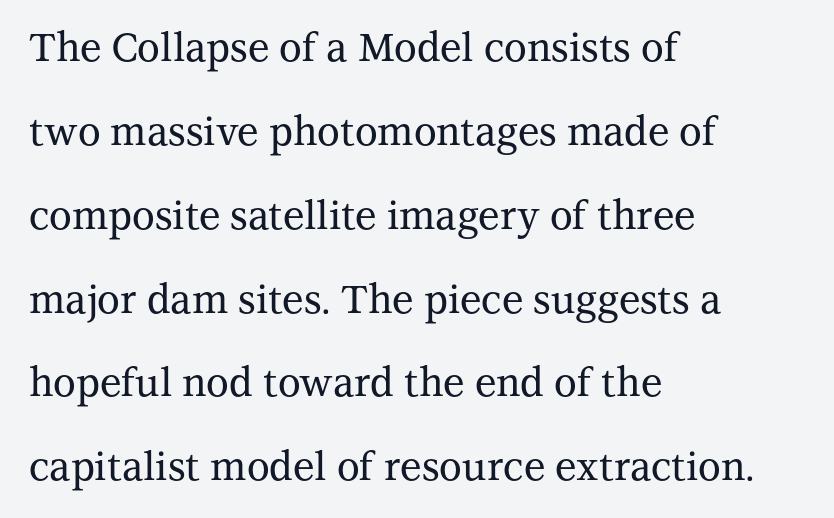
Q: Is the text italic (slanted)? A: No, it is upright.
Q: Is the typeface a serif or a sans-serif typeface? A: Serif.
Q: Is the text underlined? A: No.
Q: How is the paragraph aligned? A: Left-aligned.
Q: Is the spacing between letters normal or unusually wide? A: Normal.
Q: Is the spacing between lines tight, normal or loose? A: Loose.
Q: Width (condensed, normal, or wide)? A: Normal.
Q: Stroke contrast? A: Medium.
Q: x-height? A: Medium.
Q: Monospaced? A: No.
